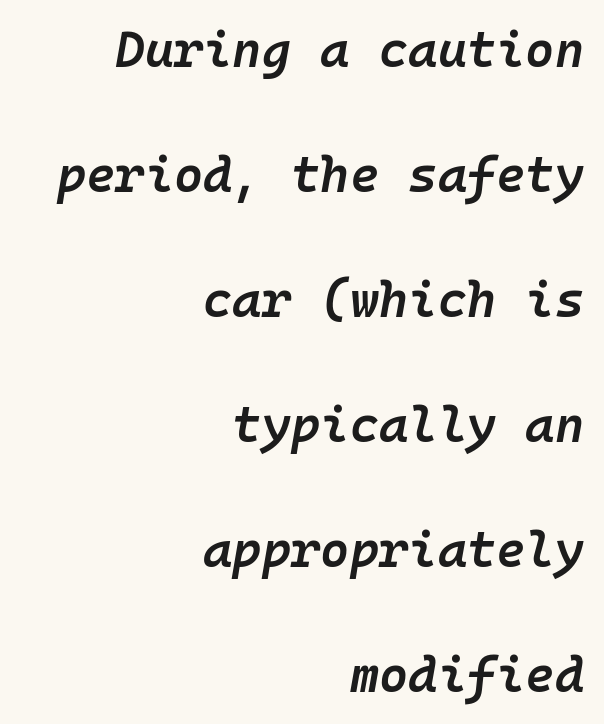
A typesetter would call this leading open, well beyond the default. Clear beneath every line of the passage. The strokes are fattened partway — semibold, not bold. Inter-character spacing is left at the font's built-in metrics.
